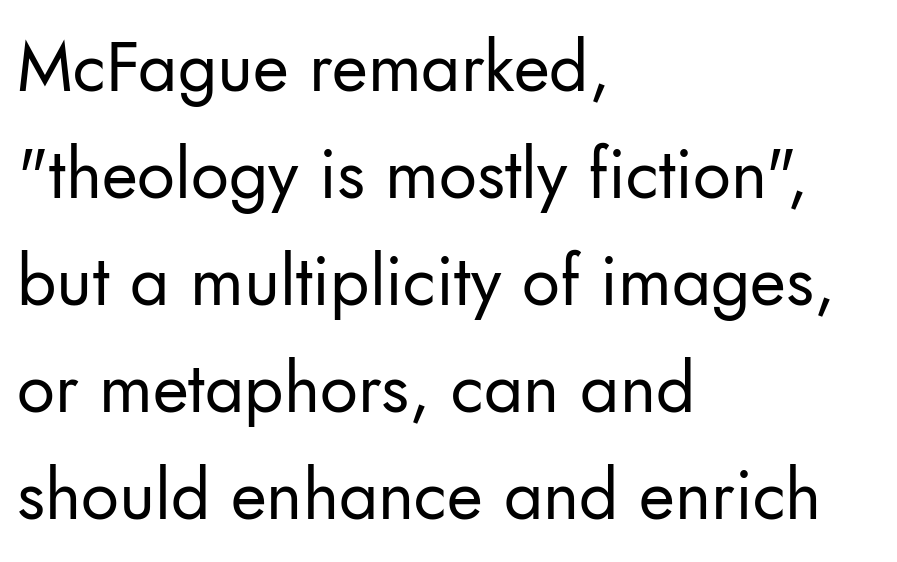
Q: Is the text bold? A: No.
Q: Is the text italic (slanted)? A: No, it is upright.
Q: Is the typeface a serif or a sans-serif typeface? A: Sans-serif.
Q: Is the text underlined? A: No.
Q: How is the paragraph aligned? A: Left-aligned.
Q: Is the spacing between letters normal or unusually wide? A: Normal.
Q: Is the spacing between lines tight, normal or loose? A: Normal.
Q: Width (condensed, normal, or wide)? A: Normal.
Q: Stroke contrast? A: Low.
Q: x-height? A: Small.
Q: Monospaced? A: No.
